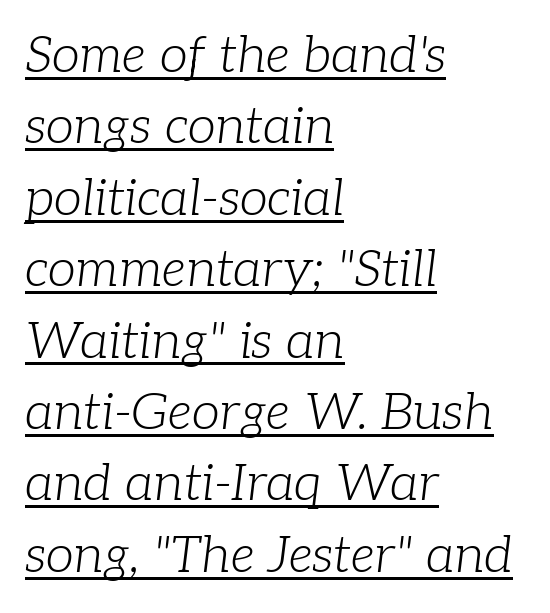
Q: Is the text bold? A: No.
Q: Is the text italic (slanted)? A: Yes, it leans right by about 7 degrees.
Q: Is the typeface a serif or a sans-serif typeface? A: Serif.
Q: Is the text underlined? A: Yes.
Q: How is the paragraph aligned? A: Left-aligned.
Q: Is the spacing between letters normal or unusually wide? A: Normal.
Q: Is the spacing between lines tight, normal or loose? A: Normal.
Q: Width (condensed, normal, or wide)? A: Normal.
Q: Stroke contrast? A: Low.
Q: x-height? A: Medium.
Q: Monospaced? A: No.
